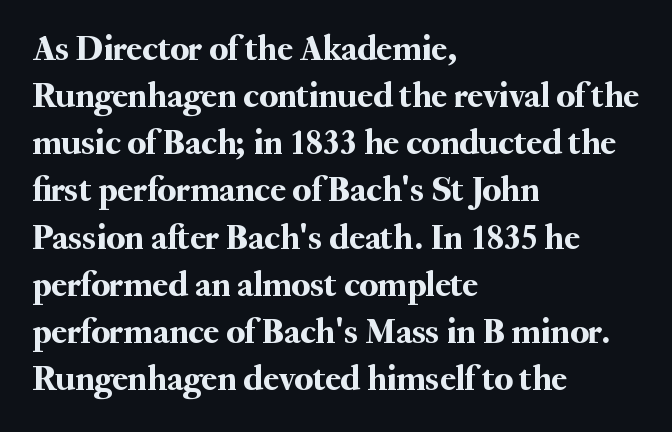
The image shows 36 px serif type, upright; set left-aligned, normal line spacing (1.31x), normal letter spacing, not underlined; medium stroke contrast and a small x-height.
